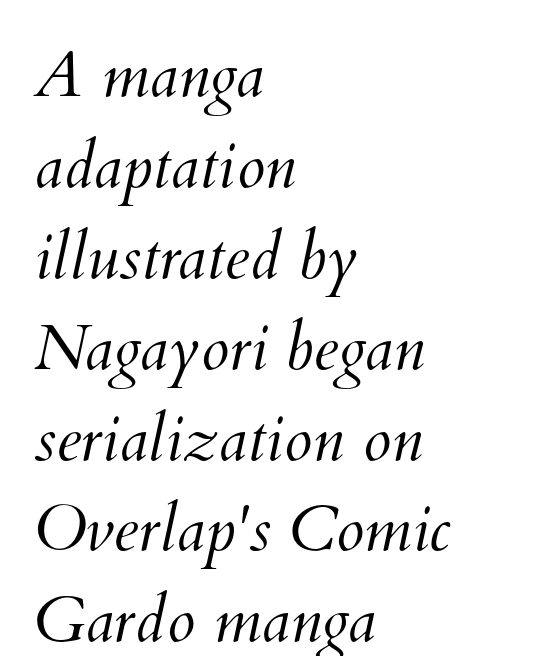
The image shows 64 px light type; set left-aligned, normal line spacing (1.42x), normal letter spacing, not underlined; medium stroke contrast and a small x-height.
